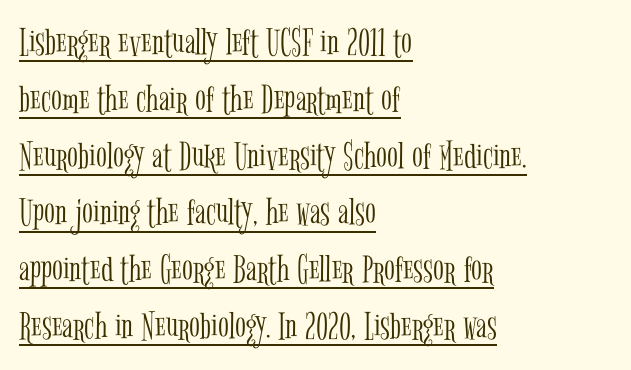
Q: Is the text bold? A: No.
Q: Is the text italic (slanted)? A: No, it is upright.
Q: Is the typeface a serif or a sans-serif typeface? A: Serif.
Q: Is the text underlined? A: Yes.
Q: How is the paragraph aligned? A: Left-aligned.
Q: Is the spacing between letters normal or unusually wide? A: Normal.
Q: Is the spacing between lines tight, normal or loose? A: Normal.
Q: Width (condensed, normal, or wide)? A: Condensed.
Q: Stroke contrast? A: Low.
Q: x-height? A: Medium.
Q: Monospaced? A: No.
